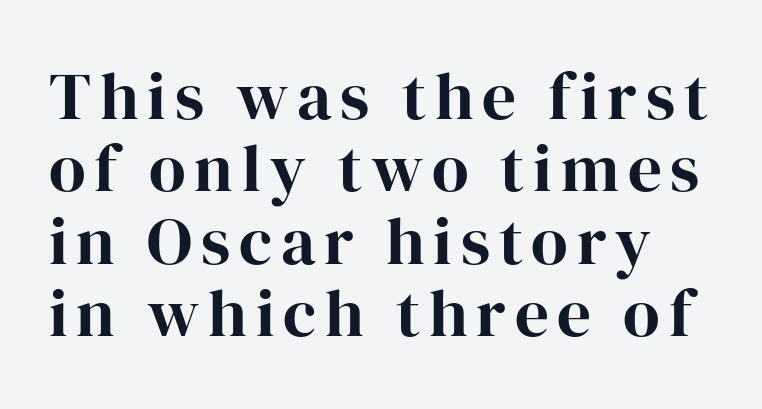
{"serif": "yes", "italic": "no", "width": "normal", "stroke_contrast": "high", "x_height": "medium", "monospaced": "no", "underline": "no", "line_spacing": "tight", "line_spacing_ratio": 1.08, "glyph_px": 67}
